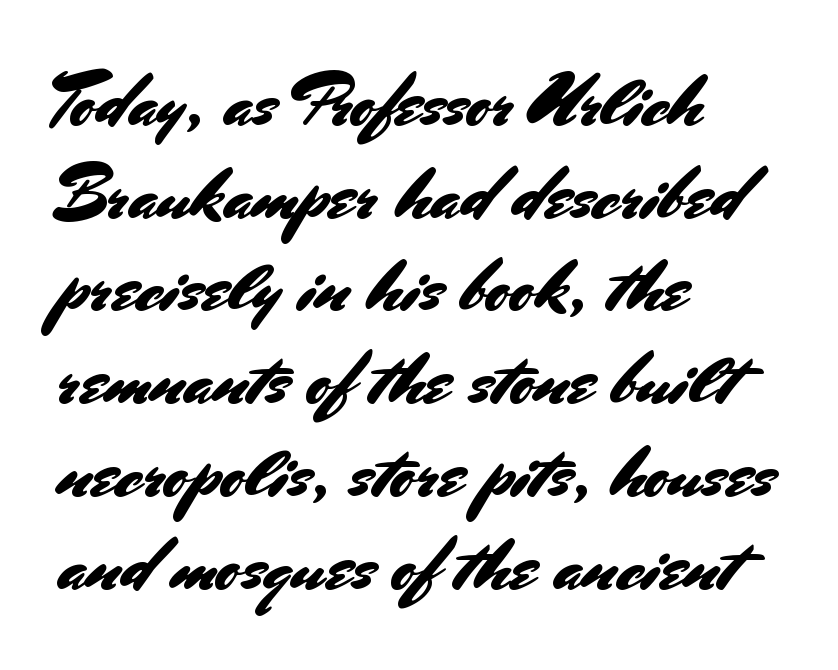
{"serif": "no", "width": "normal", "stroke_contrast": "medium", "x_height": "small", "monospaced": "no", "underline": "no", "align": "left", "line_spacing": "normal", "line_spacing_ratio": 1.27, "letter_spacing": "normal", "letter_spacing_em": 0.0, "glyph_px": 73}
